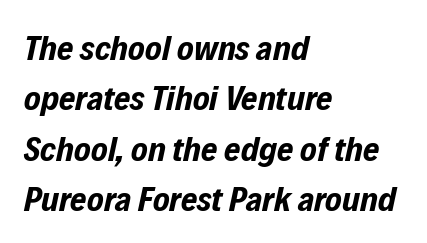
The axis of the letterforms is tilted away from vertical. Layout note: lines flush left. Typographic density is high because the face is bold. Plain, unruled lines of type. Inter-character spacing is left at the font's built-in metrics.
